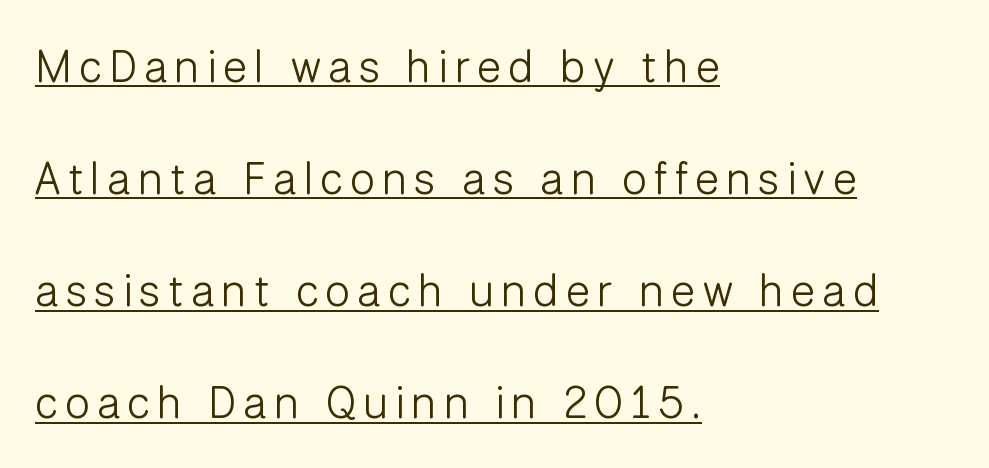
{"serif": "no", "italic": "no", "bold": "no", "weight": "light", "width": "normal", "stroke_contrast": "low", "x_height": "medium", "monospaced": "no", "underline": "yes", "align": "left", "line_spacing": "loose", "line_spacing_ratio": 2.49, "glyph_px": 45}
